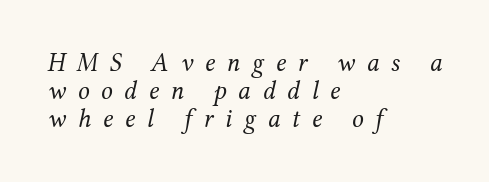
The image shows 26 px text type, italic (leaning right); set left-aligned, tight line spacing (1.08x), unusually wide letter spacing (+0.45 em), not underlined.
